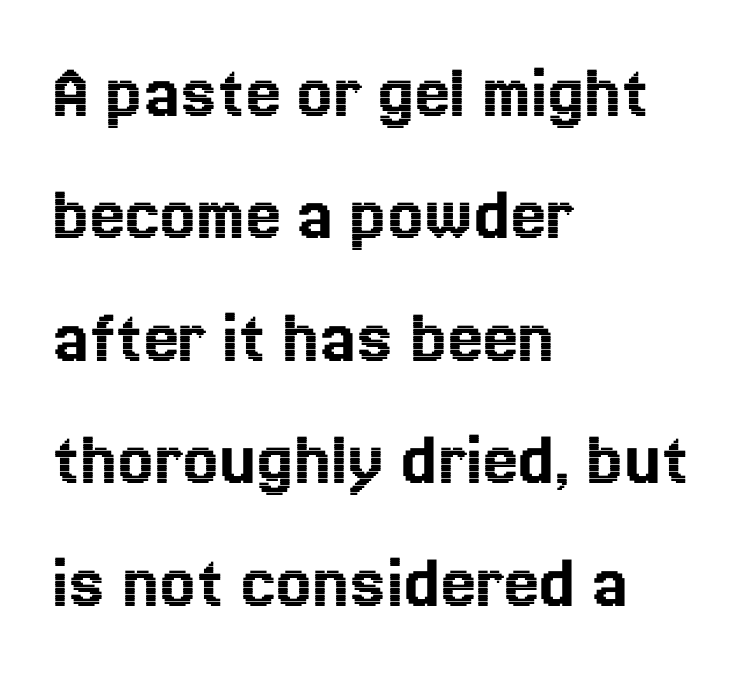
The image shows 79 px text type, upright; set left-aligned, normal line spacing (1.55x), normal letter spacing, not underlined; a medium x-height.
